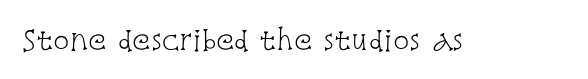
The image shows 27 px text type, upright; set normal letter spacing, not underlined.
